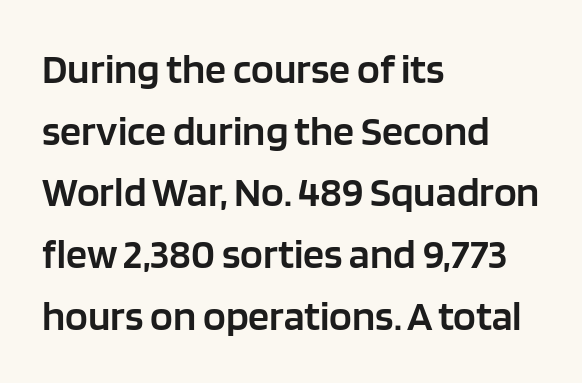
{"serif": "no", "italic": "no", "bold": "semi", "weight": "semibold", "width": "normal", "stroke_contrast": "low", "x_height": "large", "monospaced": "no", "underline": "no", "align": "left", "line_spacing": "normal", "line_spacing_ratio": 1.47, "letter_spacing": "normal", "letter_spacing_em": 0.0, "glyph_px": 42}
